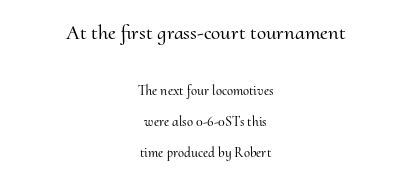
The image shows 21 px text type, upright; set centered, loose line spacing (2.21x), normal letter spacing, not underlined; the first (top) block is 1.5x larger.
